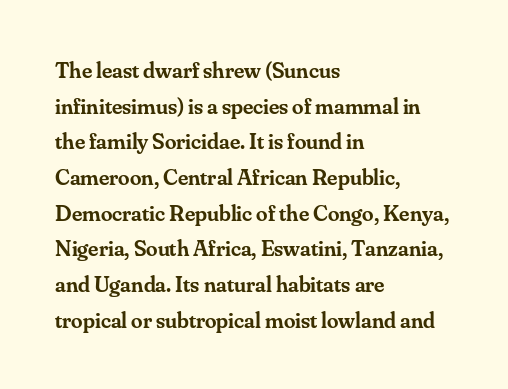
Q: Is the text bold? A: Semi-bold.
Q: Is the text italic (slanted)? A: No, it is upright.
Q: Is the text underlined? A: No.
Q: How is the paragraph aligned? A: Left-aligned.
Q: Is the spacing between letters normal or unusually wide? A: Normal.
Q: Is the spacing between lines tight, normal or loose? A: Normal.
